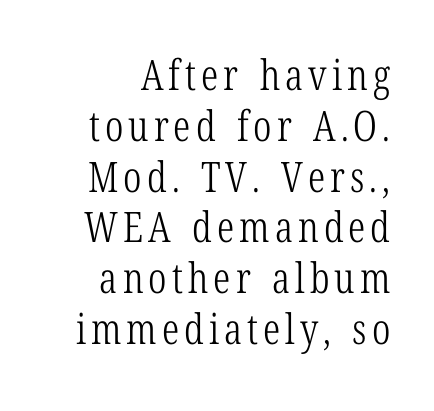
The image shows 42 px light, condensed serif type, upright; set right-aligned, line spacing 1.21x, not underlined; low stroke contrast and a medium x-height.
